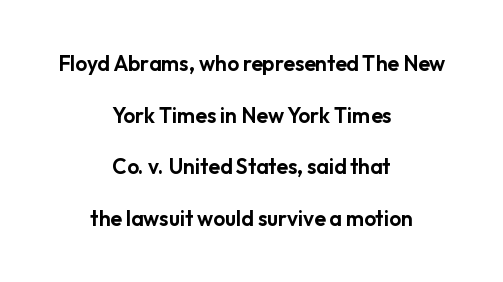
The rag falls on both sides of this text block equally. Check under the words: just untouched page. The lines are spread far apart with generous leading. The axis of the letterforms is exactly vertical. Each word holds together tightly as a unit, with standard inter-letter gaps.
